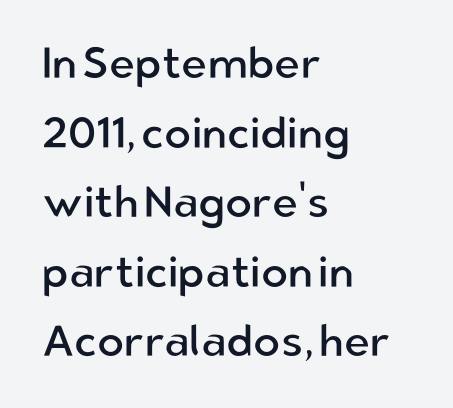
{"serif": "no", "italic": "no", "bold": "no", "weight": "regular", "width": "normal", "stroke_contrast": "low", "x_height": "medium", "monospaced": "no", "underline": "no", "align": "left", "line_spacing": "normal", "line_spacing_ratio": 1.58, "letter_spacing": "normal", "letter_spacing_em": 0.0, "glyph_px": 44}
